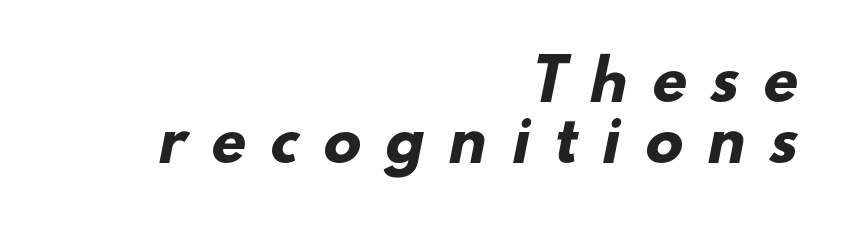
{"serif": "no", "bold": "yes", "weight": "heavy", "width": "normal", "stroke_contrast": "low", "x_height": "small", "monospaced": "no", "underline": "no", "align": "right", "line_spacing": "tight", "line_spacing_ratio": 1.09, "letter_spacing": "wide", "letter_spacing_em": 0.45, "glyph_px": 56}
